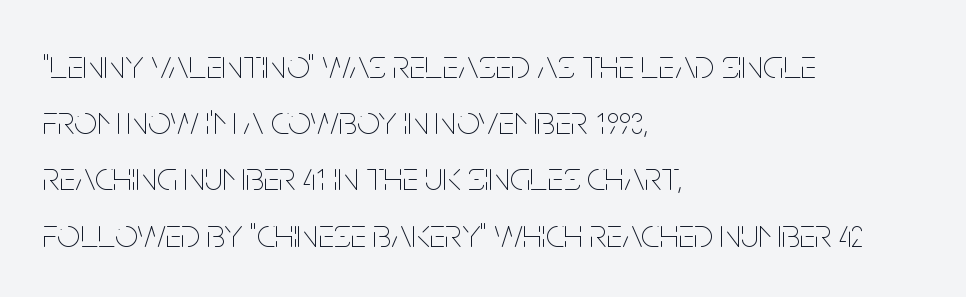
Q: Is the text bold? A: No.
Q: Is the text italic (slanted)? A: No, it is upright.
Q: Is the text underlined? A: No.
Q: How is the paragraph aligned? A: Left-aligned.
Q: Is the spacing between letters normal or unusually wide? A: Normal.
Q: Is the spacing between lines tight, normal or loose? A: Normal.
Q: Width (condensed, normal, or wide)? A: Condensed.
Q: Stroke contrast? A: Low.
Q: x-height? A: Large.
Q: Monospaced? A: No.
